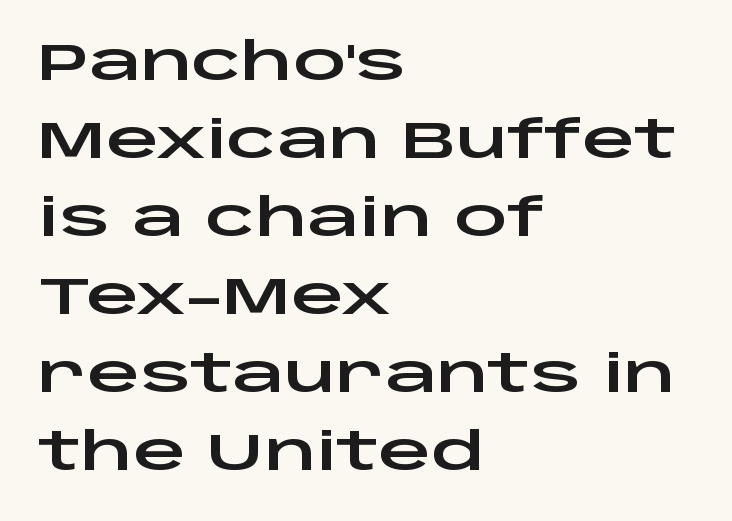
{"serif": "no", "italic": "no", "width": "wide", "stroke_contrast": "low", "x_height": "large", "monospaced": "no", "underline": "no", "align": "left", "line_spacing": "normal", "line_spacing_ratio": 1.5, "letter_spacing": "normal", "letter_spacing_em": 0.0, "glyph_px": 52}
